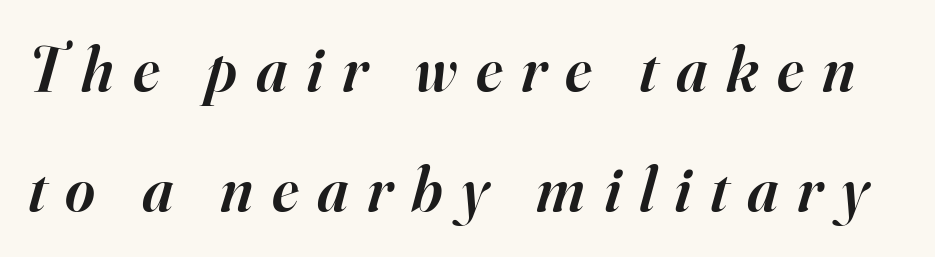
The image shows 64 px semibold serif type, italic (leaning right); set line spacing 1.88x, unusually wide letter spacing (+0.29 em), not underlined; high stroke contrast and a small x-height.
